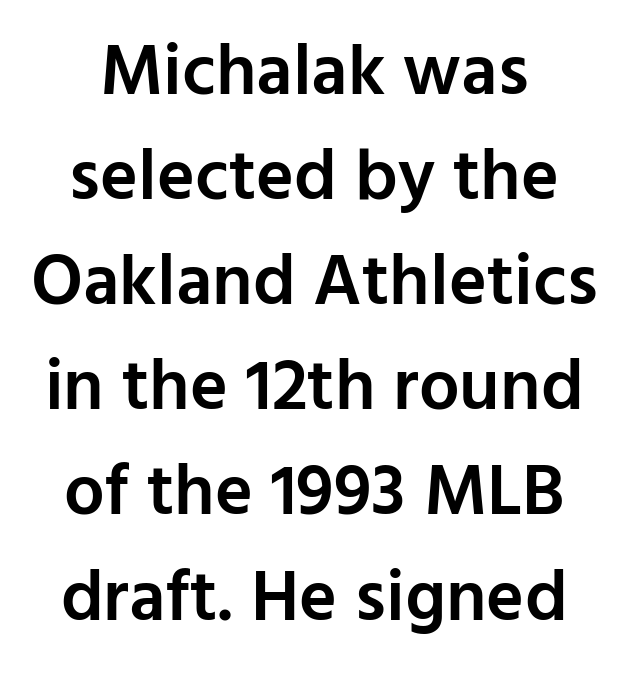
Leading matches the norm, producing a regular column. The font's upright variant was chosen for this text. A fair bit of extra ink — the face is semibold, not bold. Does the copy run flush right? No — it is centered line by line. Note the varied advance widths — an 'i' is clearly narrower than an 'm'. A typesetter would call this zero additional tracking.
